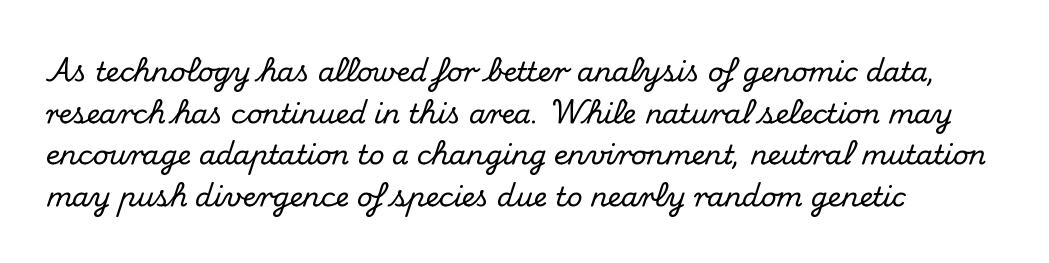
A typesetter would call this zero additional tracking. Line beginnings align vertically; line endings do not. The leading is moderate, giving the passage an even texture. This rendering features lettering with no underline.
